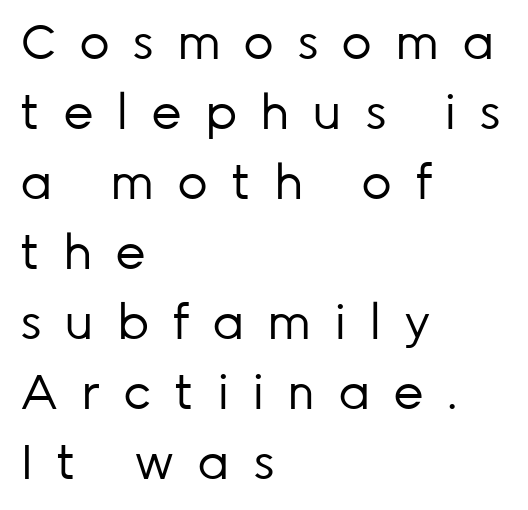
Q: Is the text bold? A: No.
Q: Is the text italic (slanted)? A: No, it is upright.
Q: Is the typeface a serif or a sans-serif typeface? A: Sans-serif.
Q: Is the text underlined? A: No.
Q: How is the paragraph aligned? A: Left-aligned.
Q: Is the spacing between letters normal or unusually wide? A: Unusually wide.
Q: Is the spacing between lines tight, normal or loose? A: Normal.
Q: Width (condensed, normal, or wide)? A: Normal.
Q: Stroke contrast? A: Low.
Q: x-height? A: Medium.
Q: Monospaced? A: No.
